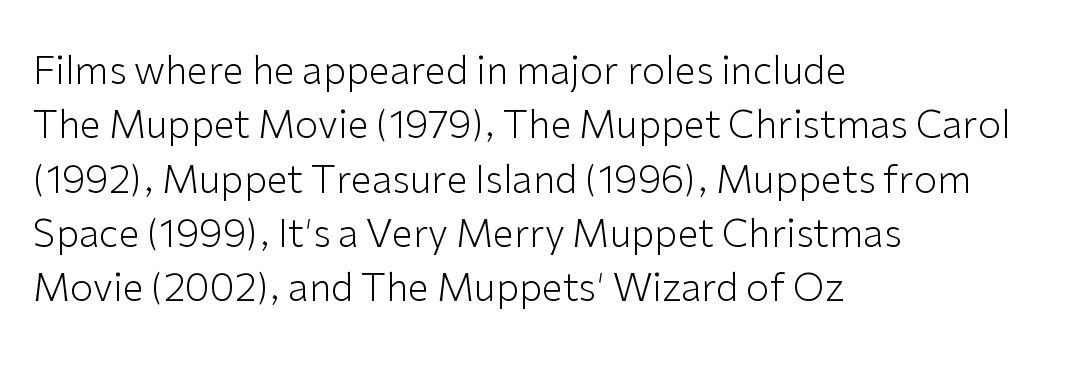
The image shows 38 px light sans-serif type, upright; set left-aligned, normal line spacing (1.43x), normal letter spacing, not underlined; low stroke contrast and a medium x-height.
